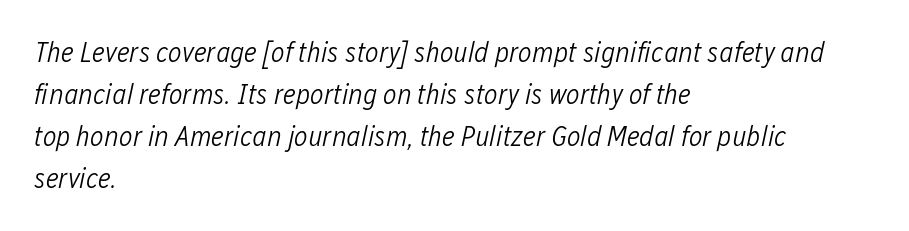
Q: Is the text bold? A: No.
Q: Is the text italic (slanted)? A: Yes, it leans right by about 12 degrees.
Q: Is the text underlined? A: No.
Q: How is the paragraph aligned? A: Left-aligned.
Q: Is the spacing between letters normal or unusually wide? A: Normal.
Q: Is the spacing between lines tight, normal or loose? A: Normal.
Q: Width (condensed, normal, or wide)? A: Condensed.
Q: Stroke contrast? A: Low.
Q: x-height? A: Medium.
Q: Monospaced? A: No.
